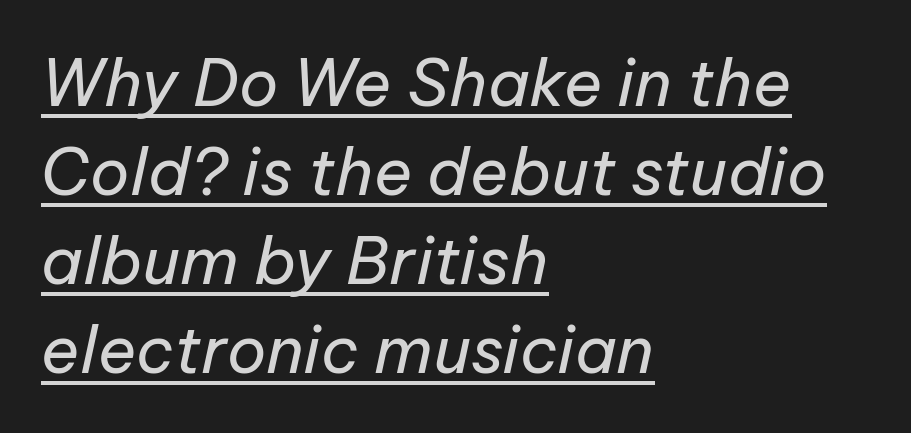
{"italic": "yes", "lean": "right", "slant_degrees": 12, "bold": "no", "weight": "regular", "width": "normal", "stroke_contrast": "low", "x_height": "medium", "monospaced": "no", "underline": "yes", "align": "left", "line_spacing": "normal", "line_spacing_ratio": 1.37, "letter_spacing": "normal", "letter_spacing_em": 0.0, "glyph_px": 65}
